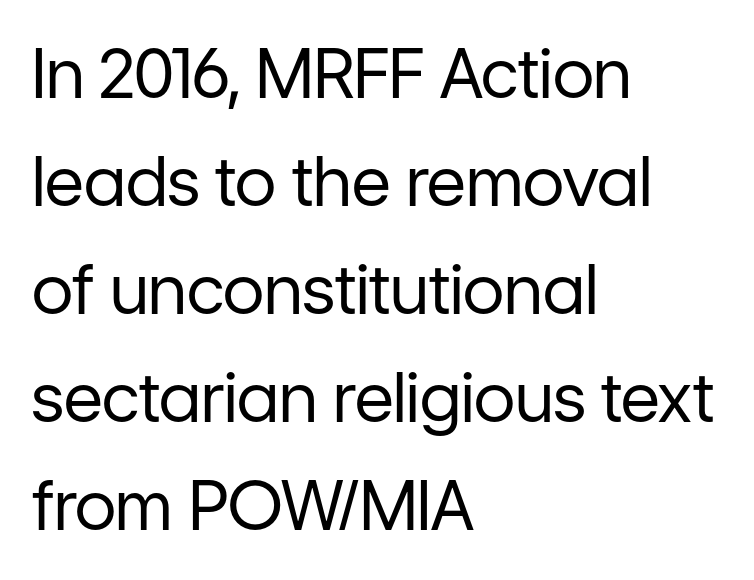
{"serif": "no", "italic": "no", "bold": "no", "weight": "regular", "width": "normal", "stroke_contrast": "low", "x_height": "medium", "monospaced": "no", "underline": "no", "align": "left", "line_spacing": "normal", "line_spacing_ratio": 1.59, "letter_spacing": "normal", "letter_spacing_em": 0.0, "glyph_px": 68}
